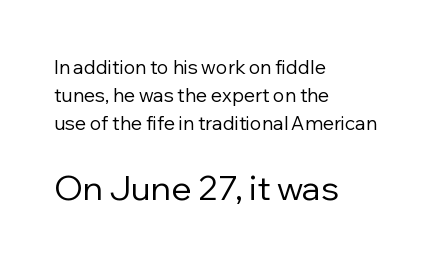
The image shows 34 px regular-weight sans-serif type, upright; set left-aligned, normal line spacing (1.47x), normal letter spacing, not underlined; the second (bottom) block is 1.79x larger; low stroke contrast and a medium x-height.
